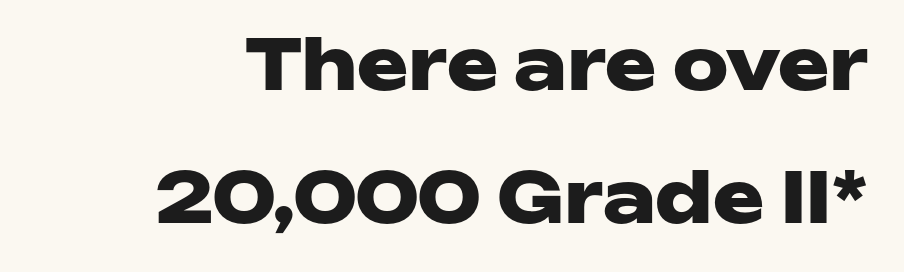
{"serif": "no", "italic": "no", "bold": "yes", "weight": "heavy", "width": "wide", "stroke_contrast": "low", "x_height": "medium", "monospaced": "no", "underline": "no", "line_spacing": "loose", "line_spacing_ratio": 1.93, "letter_spacing": "normal", "letter_spacing_em": 0.0, "glyph_px": 69}
